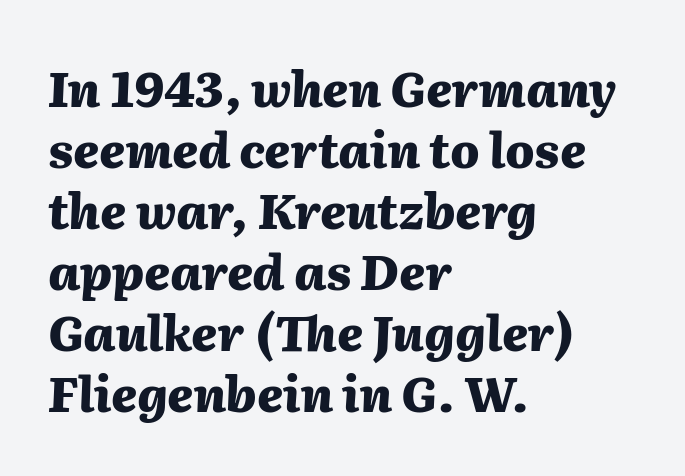
As a designer I'd log this as weight 700, bold. The face used here is rendered with its standard letterfit. A typesetter would call this leading conventional body-copy spacing. Compared with ordinary roman type, these characters are visibly tilted.
